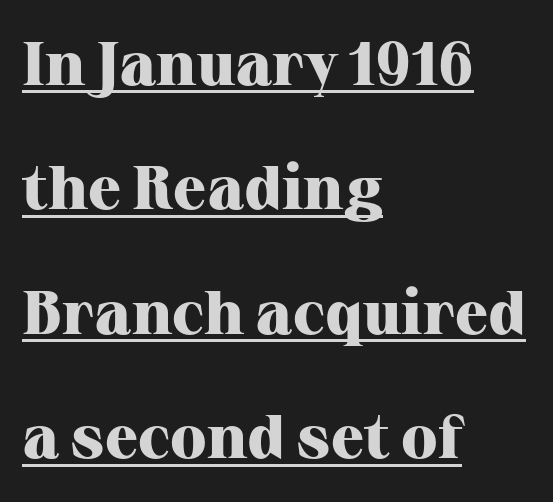
{"serif": "yes", "italic": "no", "bold": "yes", "weight": "heavy", "width": "normal", "stroke_contrast": "high", "x_height": "medium", "monospaced": "no", "underline": "yes", "align": "left", "line_spacing": "loose", "line_spacing_ratio": 2.04, "letter_spacing": "normal", "letter_spacing_em": 0.0, "glyph_px": 61}
